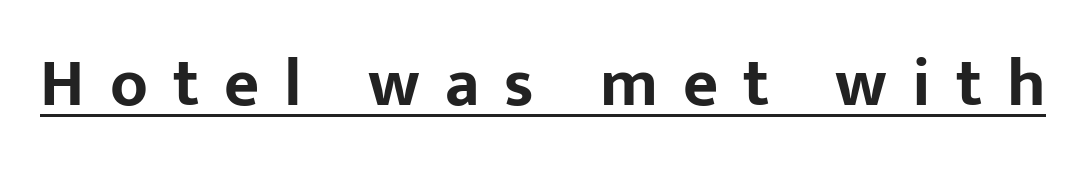
Q: Is the text bold? A: Yes.
Q: Is the text italic (slanted)? A: No, it is upright.
Q: Is the typeface a serif or a sans-serif typeface? A: Sans-serif.
Q: Is the text underlined? A: Yes.
Q: Is the spacing between letters normal or unusually wide? A: Unusually wide.
Q: Width (condensed, normal, or wide)? A: Normal.
Q: Stroke contrast? A: Low.
Q: x-height? A: Medium.
Q: Monospaced? A: No.
